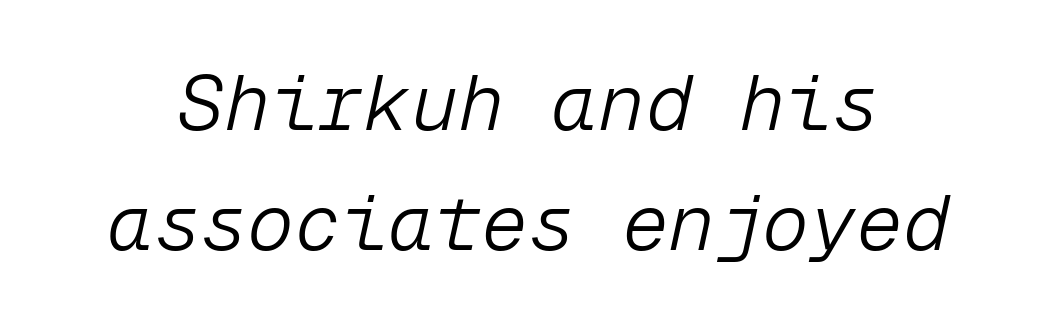
{"italic": "yes", "lean": "right", "slant_degrees": 12, "bold": "no", "weight": "light", "width": "normal", "stroke_contrast": "low", "x_height": "medium", "monospaced": "yes", "underline": "no", "line_spacing": "normal", "line_spacing_ratio": 1.54, "letter_spacing": "normal", "letter_spacing_em": 0.0, "glyph_px": 78}
